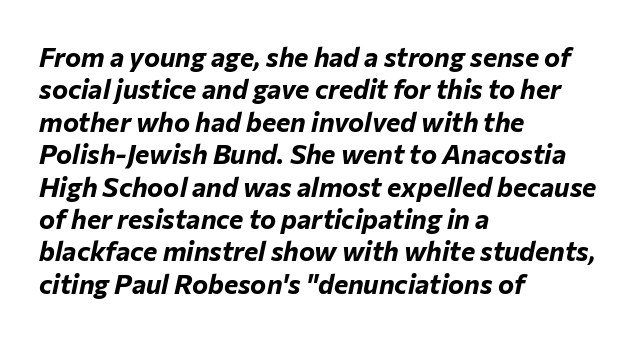
The image shows 27 px bold type, italic (leaning right); set left-aligned, line spacing 1.2x, normal letter spacing, not underlined.
